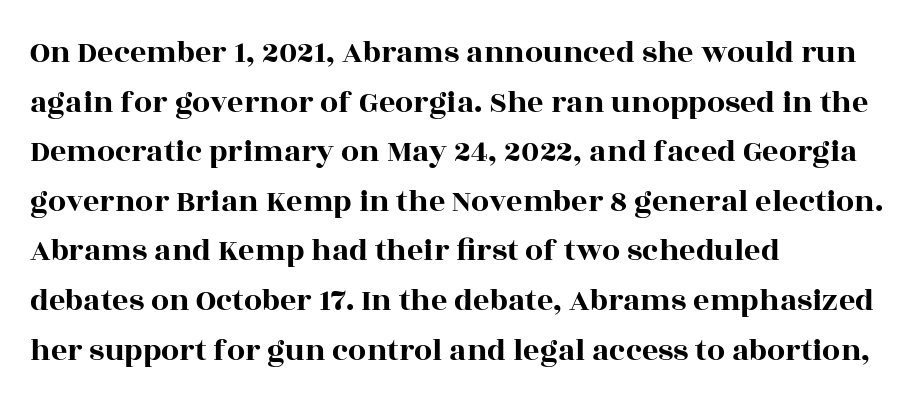
Q: Is the text italic (slanted)? A: No, it is upright.
Q: Is the typeface a serif or a sans-serif typeface? A: Serif.
Q: Is the text underlined? A: No.
Q: How is the paragraph aligned? A: Left-aligned.
Q: Is the spacing between letters normal or unusually wide? A: Normal.
Q: Is the spacing between lines tight, normal or loose? A: Normal.
Q: Width (condensed, normal, or wide)? A: Wide.
Q: x-height? A: Large.
Q: Monospaced? A: No.
